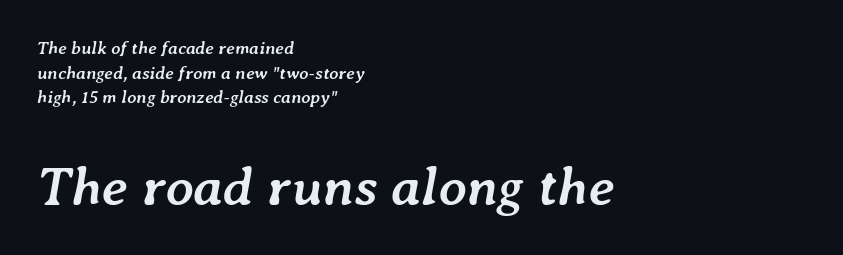
{"italic": "yes", "lean": "right", "slant_degrees": 7, "bold": "yes", "weight": "semibold", "width": "normal", "stroke_contrast": "low", "x_height": "medium", "monospaced": "no", "underline": "no", "align": "left", "line_spacing": "normal", "line_spacing_ratio": 1.37, "letter_spacing": "normal", "letter_spacing_em": 0.0, "larger_block": "second", "size_ratio": 3.06, "glyph_px": 55}
